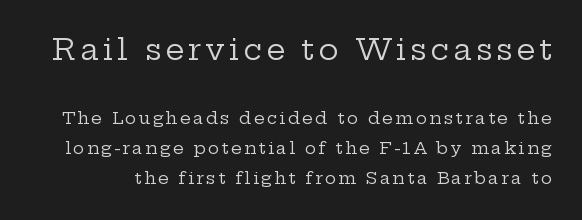
Visually, the top section dominates because its glyphs are scaled up. Descenders are the only things crossing below the line. Is the stroke heavy? The answer is a plain regular-or-lighter. Posture: vertical. The passage shown is typed in a proportional face where columns would drift. Letterform terminals end in serifs throughout the passage.
